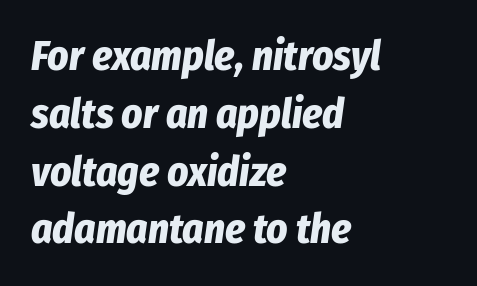
Leading: standard. Compared with typical body copy, the letter spacing here is the same. Looking at the ascenders, they clearly lean. These words are printed bold, with thick strokes throughout.
